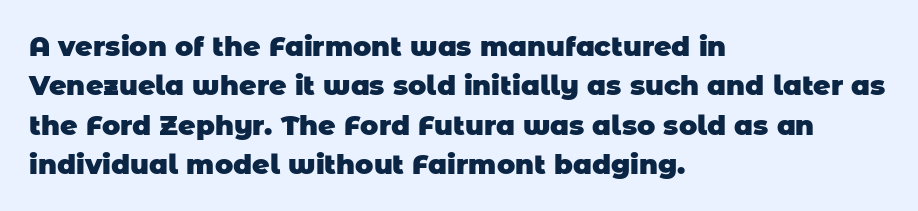
The space between consecutive lines is moderate. The space beneath each line is pristine and unruled. Inter-character spacing is left at the font's built-in metrics. The rendering anchors every line to the left-hand side.
